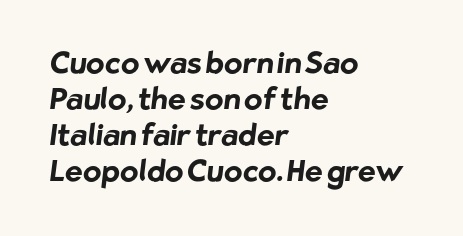
The area under the type is left untouched. To sum up the face: it is a sans, with no serifs. The sample has been set heavy, in full bold. Note the varied advance widths — an 'i' is clearly narrower than an 'm'. The passage shown has conventional tracking throughout. Horizontal alignment here is leftward, the default for most running prose.
